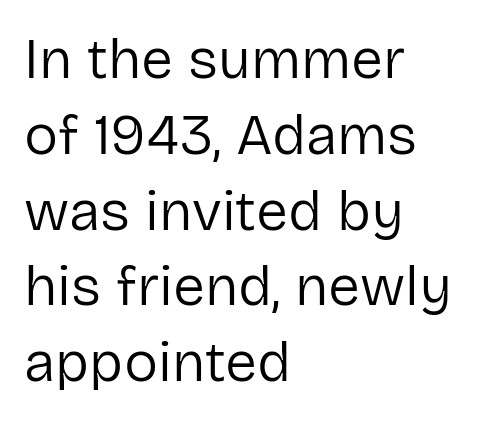
The image shows 57 px regular-weight sans-serif type, upright; set left-aligned, normal line spacing (1.33x), normal letter spacing, not underlined; low stroke contrast and a medium x-height.
